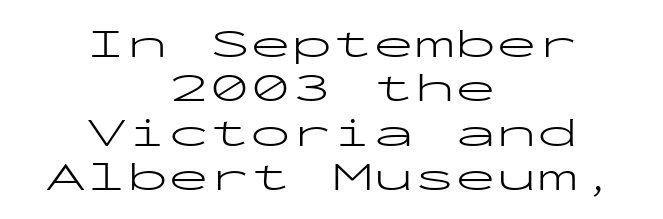
Regarding serifs, this sample does without them. The block of text is dense from top to bottom, with scant space between rows. Quick note: not italic, upright. Neither beginnings nor endings align; midpoints do. Unbolded letterforms with no extra heft. What stands out about the letter spacing? Nothing — it is the standard amount.
